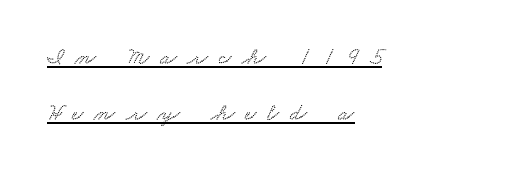
Q: Is the text underlined? A: Yes.
Q: How is the paragraph aligned? A: Left-aligned.
Q: Is the spacing between letters normal or unusually wide? A: Unusually wide.
Q: Is the spacing between lines tight, normal or loose? A: Loose.
